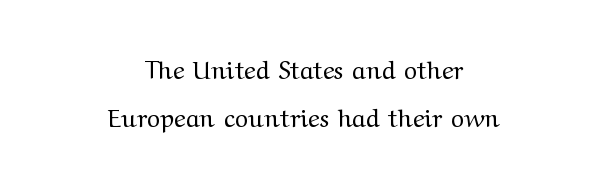
The image shows 25 px text type, upright; set centered, loose line spacing (1.94x), normal letter spacing, not underlined.
